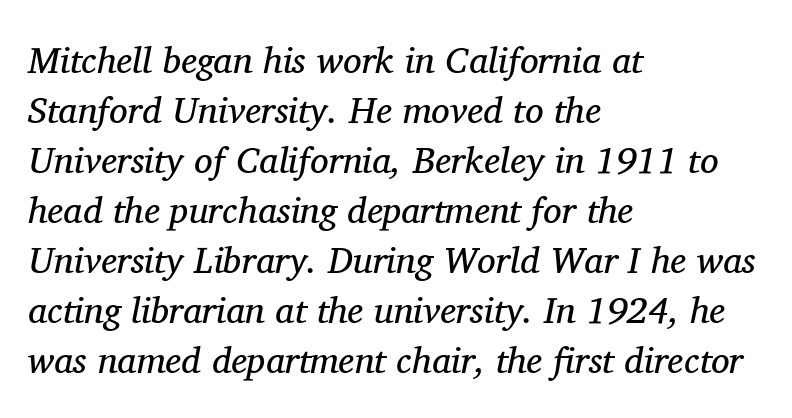
Q: Is the text bold? A: No.
Q: Is the text italic (slanted)? A: Yes, it leans right by about 11 degrees.
Q: Is the typeface a serif or a sans-serif typeface? A: Serif.
Q: Is the text underlined? A: No.
Q: How is the paragraph aligned? A: Left-aligned.
Q: Is the spacing between letters normal or unusually wide? A: Normal.
Q: Is the spacing between lines tight, normal or loose? A: Normal.
Q: Width (condensed, normal, or wide)? A: Normal.
Q: Stroke contrast? A: Medium.
Q: x-height? A: Medium.
Q: Monospaced? A: No.
